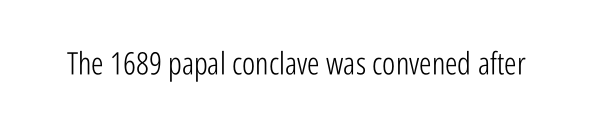
Q: Is the text bold? A: No.
Q: Is the text italic (slanted)? A: No, it is upright.
Q: Is the typeface a serif or a sans-serif typeface? A: Sans-serif.
Q: Is the text underlined? A: No.
Q: Is the spacing between letters normal or unusually wide? A: Normal.
Q: Width (condensed, normal, or wide)? A: Condensed.
Q: Stroke contrast? A: Low.
Q: x-height? A: Medium.
Q: Monospaced? A: No.
